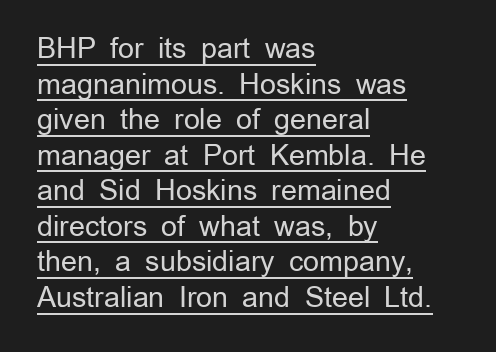
{"serif": "no", "italic": "no", "bold": "no", "weight": "regular", "width": "normal", "stroke_contrast": "low", "x_height": "medium", "monospaced": "no", "underline": "yes", "align": "left", "line_spacing": "normal", "line_spacing_ratio": 1.27, "letter_spacing": "normal", "letter_spacing_em": 0.0, "glyph_px": 28}
